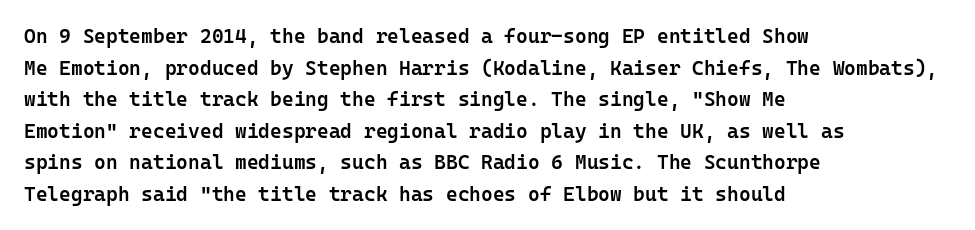
{"italic": "no", "bold": "semi", "underline": "no", "align": "left", "line_spacing": "normal", "line_spacing_ratio": 1.58, "letter_spacing": "normal", "letter_spacing_em": 0.0, "glyph_px": 20}
